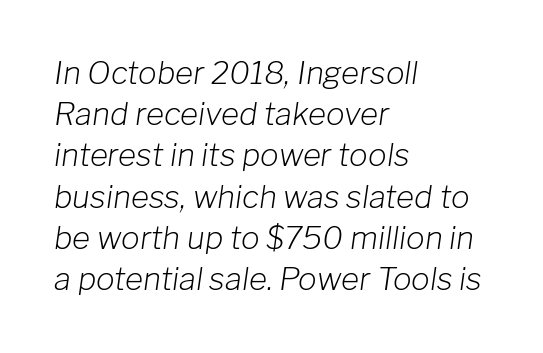
Casual observation: everything's shoved over to the left. Honestly, the letter spacing is just normal — you wouldn't notice it. The text carries the slant typical of an italic or oblique font. The rows are spaced the way most documents space them. The specimen omits any rule beneath the text block's lines. The face used here is proportionally spaced, like ordinary book or web type.
